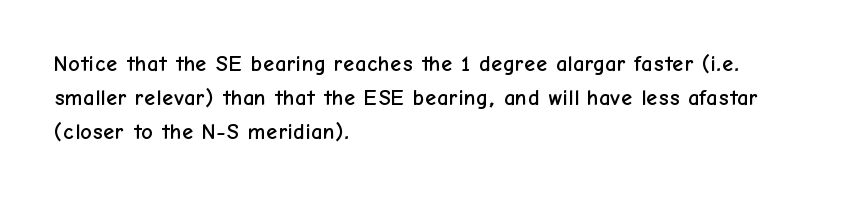
Students, observe: this is what conventionally led text looks like. This sample uses an upright cut, with every glyph sitting square on the baseline. A clean baseline with only descenders dipping below it. Each word holds together tightly as a unit, with standard inter-letter gaps.
